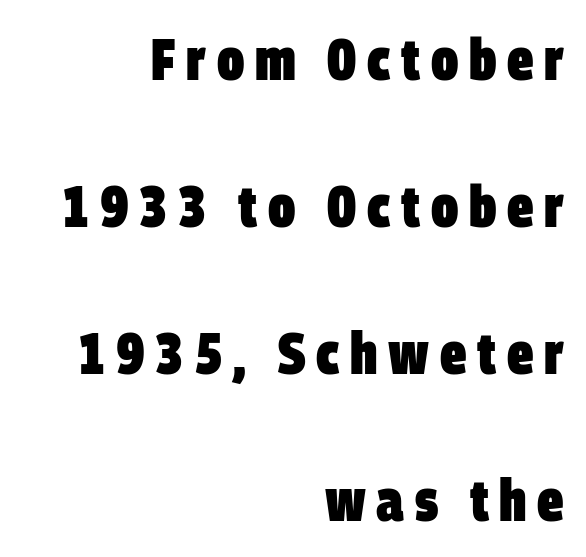
What's the leading like? Stretched, with rows far apart. All the whitespace from short lines collects on the left. The letters advance in unequal steps, a hallmark of proportional type. The face used here is a sans, in the tradition of grotesques and geometrics. Strokes here are thick enough to call this a true bold.
